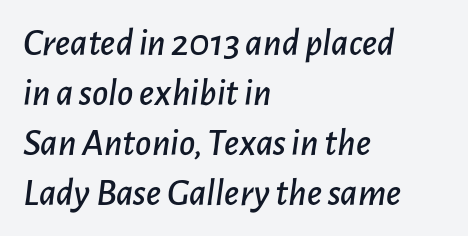
Q: Is the text italic (slanted)? A: Yes, it leans right by about 7 degrees.
Q: Is the text underlined? A: No.
Q: How is the paragraph aligned? A: Left-aligned.
Q: Is the spacing between letters normal or unusually wide? A: Normal.
Q: Is the spacing between lines tight, normal or loose? A: Normal.
Q: Width (condensed, normal, or wide)? A: Normal.
Q: Stroke contrast? A: Low.
Q: x-height? A: Medium.
Q: Monospaced? A: No.
